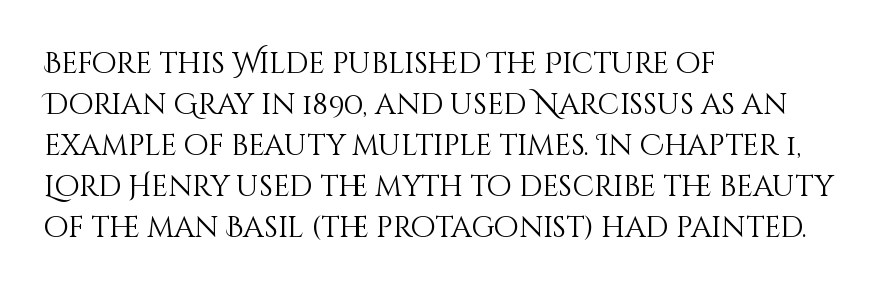
Caption: multi-line text, flush left, ragged right. This is the regular roman posture of the typeface. The strip under each line holds only bare page. Stroke thickness stays within the range of a standard reading face or lighter.
